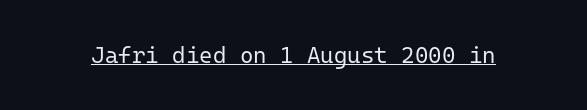
Students, observe the line beneath the letters — that is underlining. You can tell it's not italic because the verticals are truly vertical. Stems here are at most as thick as an everyday book face. Between one letter and the next there's only the usual sliver of space.
